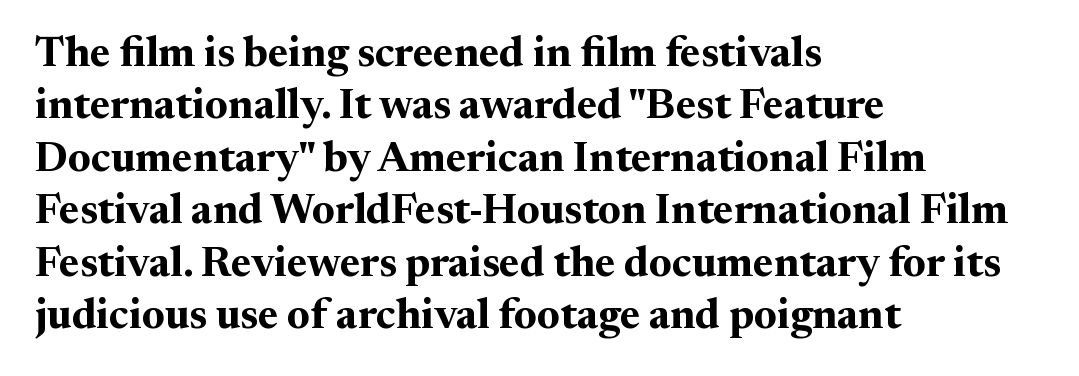
The rendering uses natural spacing where letterforms have individual widths. On the weight axis this lands at bold, roughly 700. Reading down the block, your eye returns to a fixed left position each line. Words float on clear page, feet unadorned. Does the type have serifs? Yes, each stem ends in a small foot. Designer's note — italics off, roman on.
